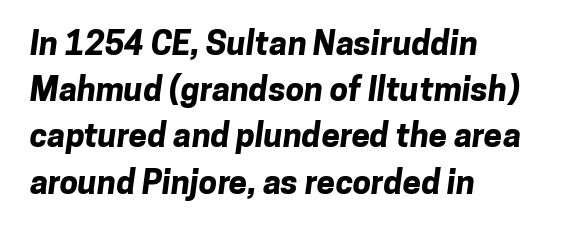
The image shows 33 px bold sans-serif type; set left-aligned, normal line spacing (1.4x), normal letter spacing, not underlined; low stroke contrast and a medium x-height.
